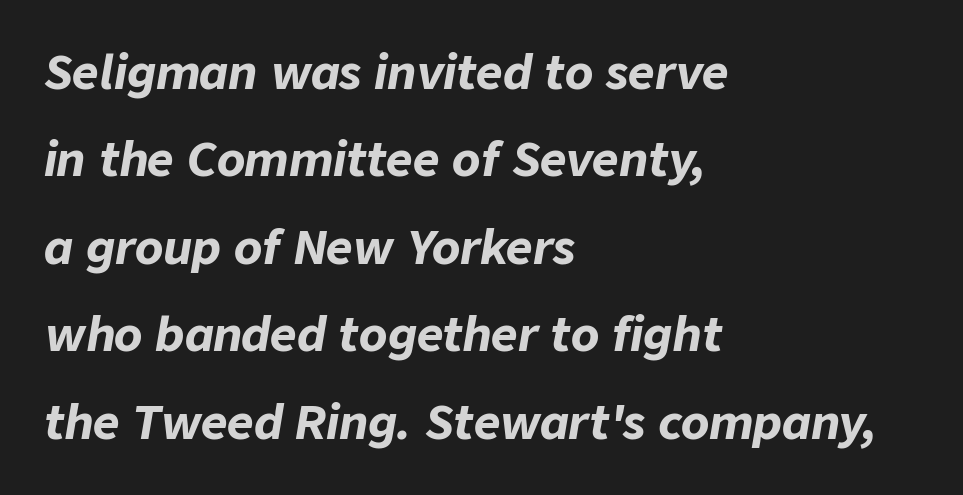
{"italic": "yes", "lean": "right", "slant_degrees": 9, "bold": "yes", "weight": "bold", "width": "normal", "stroke_contrast": "low", "x_height": "medium", "monospaced": "no", "underline": "no", "align": "left", "line_spacing": "loose", "line_spacing_ratio": 1.9, "letter_spacing": "normal", "letter_spacing_em": 0.0, "glyph_px": 46}
